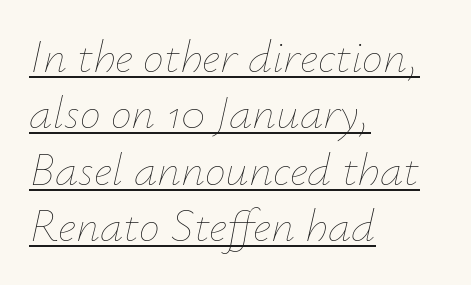
The type is set solid horizontally, with unmodified tracking. Students, observe the line beneath the letters — that is underlining. Horizontal alignment here is leftward, the default for most running prose. Proportional: the letters do not fall into vertical columns. The lettering tilts uniformly, giving the passage an italic look. Ink coverage per letter is moderate at most.
